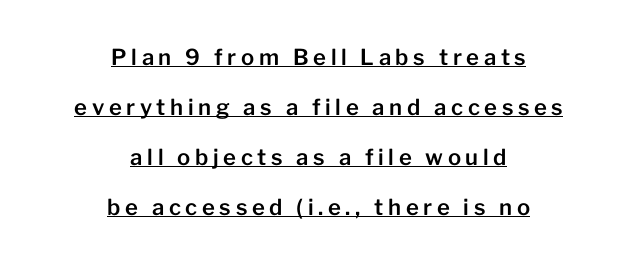
{"italic": "no", "underline": "yes", "align": "center", "line_spacing": "loose", "line_spacing_ratio": 2.28, "letter_spacing": "wide", "letter_spacing_em": 0.21, "glyph_px": 22}
